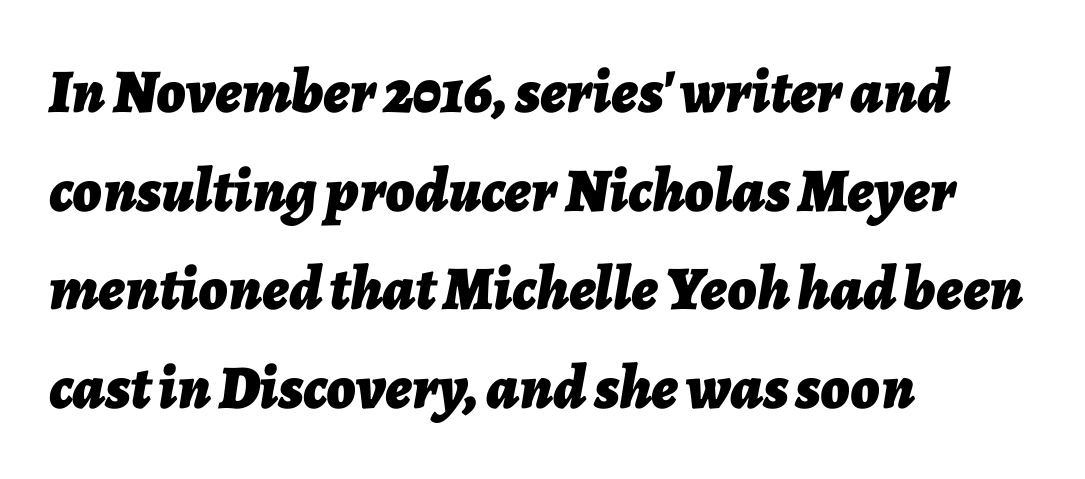
The specimen reads as italic at a glance. Do the characters align in a grid? No, the font is proportional. Regular leading. The passage shown is emphatically bold. Leftover space on each line is placed entirely after the last word. Clear beneath every line of the passage.
